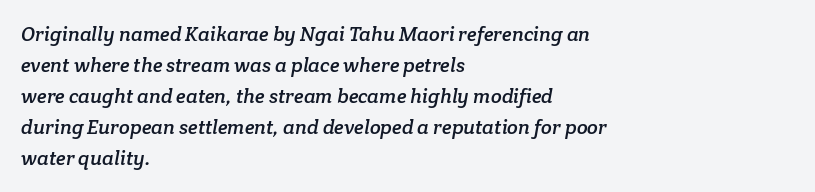
Q: Is the text underlined? A: No.
Q: How is the paragraph aligned? A: Left-aligned.
Q: Is the spacing between letters normal or unusually wide? A: Normal.
Q: Is the spacing between lines tight, normal or loose? A: Normal.
